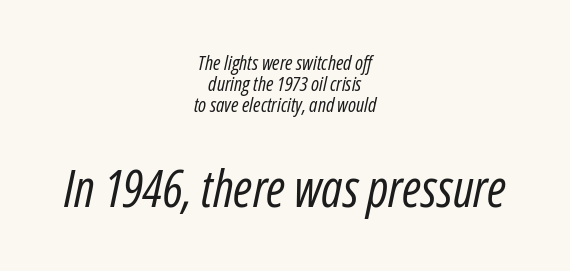
{"italic": "yes", "lean": "right", "slant_degrees": 12, "bold": "no", "weight": "regular", "width": "condensed", "stroke_contrast": "low", "x_height": "medium", "monospaced": "no", "underline": "no", "align": "center", "line_spacing": "tight", "line_spacing_ratio": 1.06, "letter_spacing": "normal", "letter_spacing_em": 0.0, "larger_block": "second", "size_ratio": 2.55, "glyph_px": 51}
